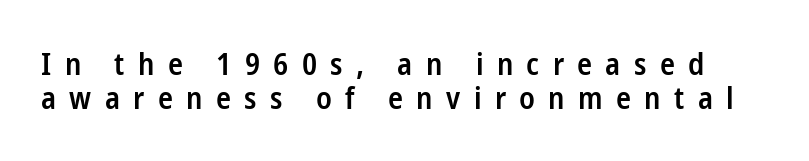
{"serif": "no", "italic": "no", "bold": "semi", "weight": "semibold", "width": "condensed", "stroke_contrast": "low", "x_height": "medium", "monospaced": "no", "underline": "no", "line_spacing": "tight", "line_spacing_ratio": 1.11, "letter_spacing": "wide", "letter_spacing_em": 0.43, "glyph_px": 31}
